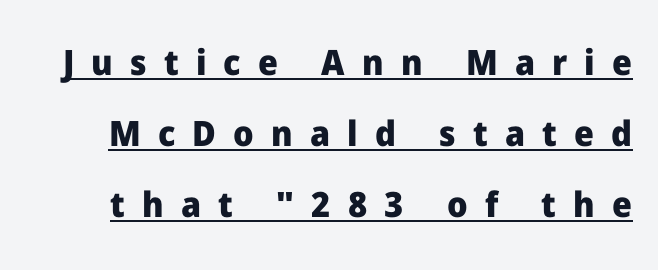
Q: Is the text bold? A: Yes.
Q: Is the text italic (slanted)? A: No, it is upright.
Q: Is the typeface a serif or a sans-serif typeface? A: Sans-serif.
Q: Is the text underlined? A: Yes.
Q: Is the spacing between letters normal or unusually wide? A: Unusually wide.
Q: Is the spacing between lines tight, normal or loose? A: Loose.
Q: Width (condensed, normal, or wide)? A: Normal.
Q: Stroke contrast? A: Low.
Q: x-height? A: Medium.
Q: Monospaced? A: No.
